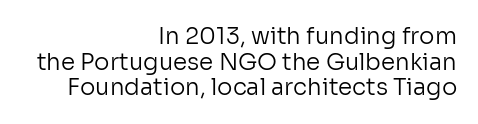
The image shows 23 px text type, upright; set right-aligned, tight line spacing (1.11x), normal letter spacing, not underlined.
